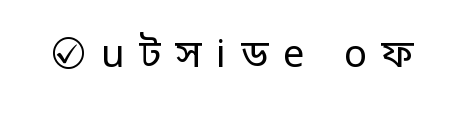
Q: Is the text bold? A: No.
Q: Is the text italic (slanted)? A: No, it is upright.
Q: Is the typeface a serif or a sans-serif typeface? A: Sans-serif.
Q: Is the text underlined? A: No.
Q: Is the spacing between letters normal or unusually wide? A: Unusually wide.
Q: Width (condensed, normal, or wide)? A: Normal.
Q: Stroke contrast? A: Low.
Q: x-height? A: Medium.
Q: Monospaced? A: No.
